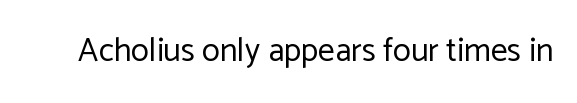
What stands out about the letter spacing? Nothing — it is the standard amount. Quick note: not italic, upright. Just letters on the line, the space beneath them empty. This is not heavy type; no bold has been used. Grotesque or geometric, the face here clearly has no serifs.
